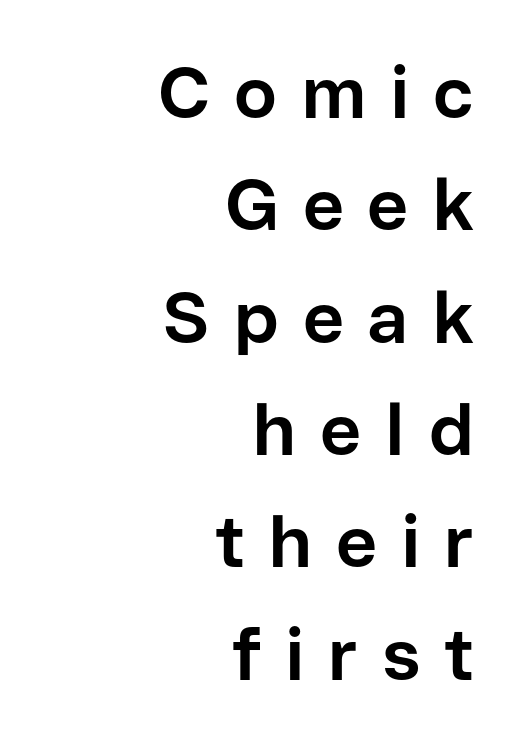
Q: Is the text bold? A: Yes.
Q: Is the text italic (slanted)? A: No, it is upright.
Q: Is the typeface a serif or a sans-serif typeface? A: Sans-serif.
Q: Is the text underlined? A: No.
Q: How is the paragraph aligned? A: Right-aligned.
Q: Is the spacing between letters normal or unusually wide? A: Unusually wide.
Q: Is the spacing between lines tight, normal or loose? A: Normal.
Q: Width (condensed, normal, or wide)? A: Normal.
Q: Stroke contrast? A: Low.
Q: x-height? A: Medium.
Q: Monospaced? A: No.
